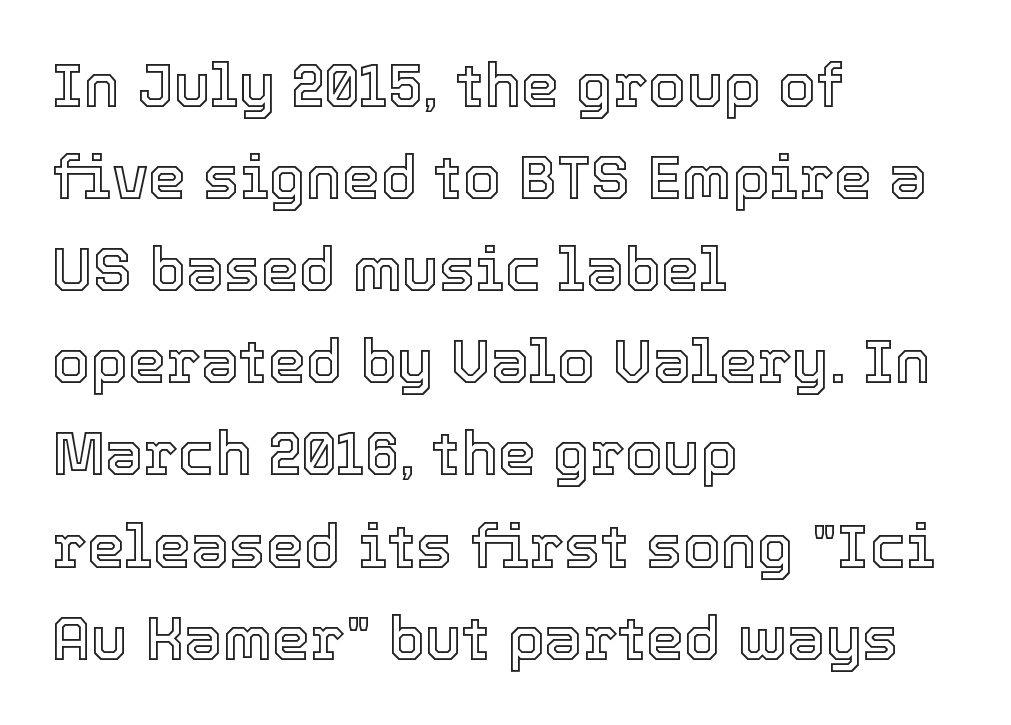
The image shows 61 px text type, upright; set left-aligned, normal line spacing (1.51x), normal letter spacing, not underlined; a medium x-height.
